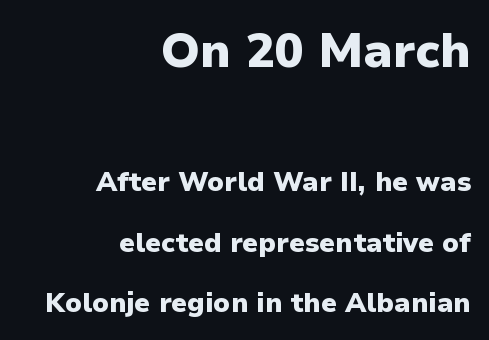
Leading: increased. Here the first block reads like a headline and the second like body copy. The letterforms sit shoulder to shoulder at normal distance. The designer went with a sans here, leaving each stem footless. Does the lettering tilt? It doesn't — this is upright. The gap between lines stays unmarked.
